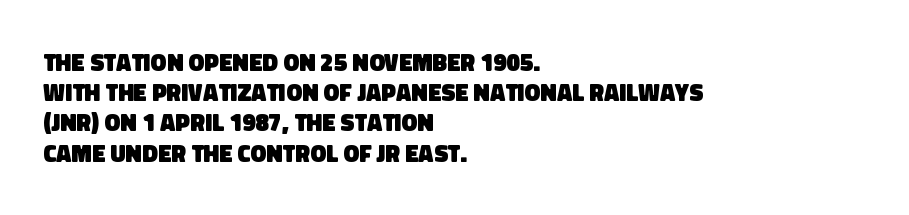
The image shows 24 px bold type; set left-aligned, normal line spacing (1.26x), normal letter spacing, not underlined.
